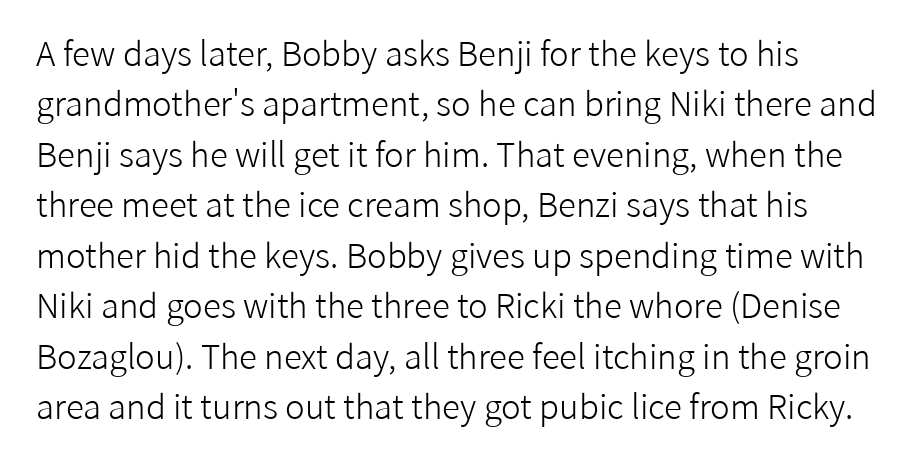
Q: Is the text bold? A: No.
Q: Is the text italic (slanted)? A: No, it is upright.
Q: Is the typeface a serif or a sans-serif typeface? A: Sans-serif.
Q: Is the text underlined? A: No.
Q: Is the spacing between letters normal or unusually wide? A: Normal.
Q: Is the spacing between lines tight, normal or loose? A: Normal.
Q: Width (condensed, normal, or wide)? A: Normal.
Q: Stroke contrast? A: Low.
Q: x-height? A: Medium.
Q: Monospaced? A: No.
